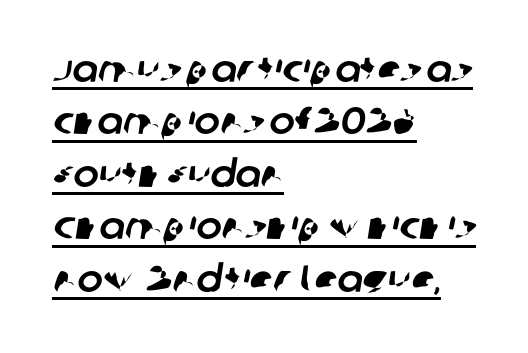
Q: Is the typeface a serif or a sans-serif typeface? A: Sans-serif.
Q: Is the text underlined? A: Yes.
Q: How is the paragraph aligned? A: Left-aligned.
Q: Is the spacing between letters normal or unusually wide? A: Normal.
Q: Is the spacing between lines tight, normal or loose? A: Normal.
Q: Width (condensed, normal, or wide)? A: Normal.
Q: Stroke contrast? A: Low.
Q: x-height? A: Large.
Q: Monospaced? A: No.
